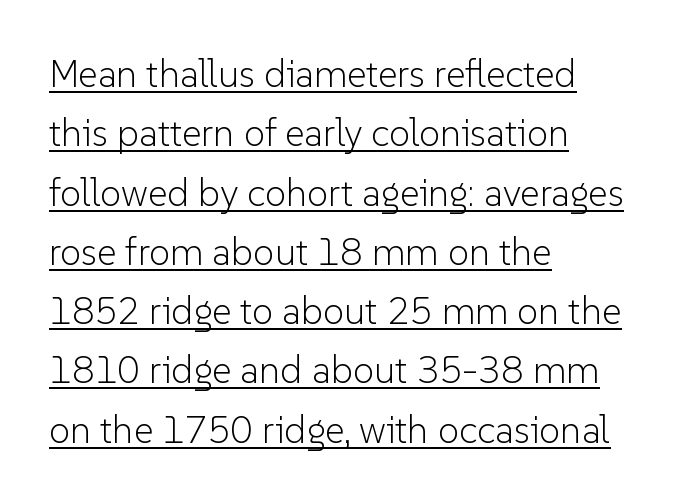
Q: Is the text bold? A: No.
Q: Is the text italic (slanted)? A: No, it is upright.
Q: Is the typeface a serif or a sans-serif typeface? A: Sans-serif.
Q: Is the text underlined? A: Yes.
Q: How is the paragraph aligned? A: Left-aligned.
Q: Is the spacing between letters normal or unusually wide? A: Normal.
Q: Is the spacing between lines tight, normal or loose? A: Normal.
Q: Width (condensed, normal, or wide)? A: Normal.
Q: Stroke contrast? A: Low.
Q: x-height? A: Medium.
Q: Monospaced? A: No.
